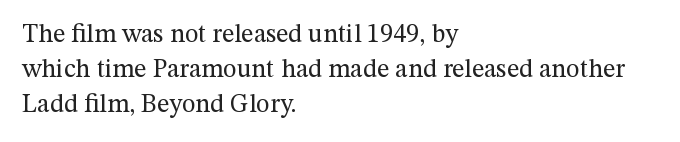
The image shows 26 px text type, upright; set left-aligned, normal line spacing (1.35x), normal letter spacing, not underlined.
